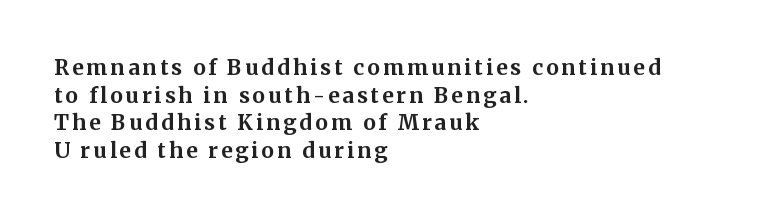
The image shows 21 px bold type, upright; set left-aligned, normal line spacing (1.32x), not underlined.
